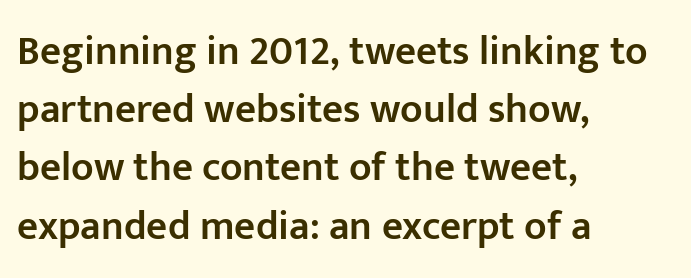
Serifs: no, the terminals of the letterforms are clean. Do the characters align in a grid? No, the font is proportional. The sample has been set in demibold, a notch under bold. The gaps between neighbouring characters are ordinary and unremarkable. Each row of text sits above clean, open space. Notice how the stems are strictly vertical — no italics here.
